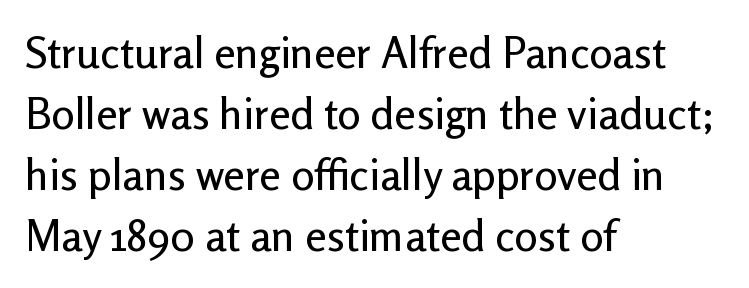
Which margin do the lines hug? The left one — the right edge is uneven. Notice how the stems are strictly vertical — no italics here. Note the varied advance widths — an 'i' is clearly narrower than an 'm'. Anything drawn beneath the words? Only blank space. Nope, no serifs anywhere on these letters.
